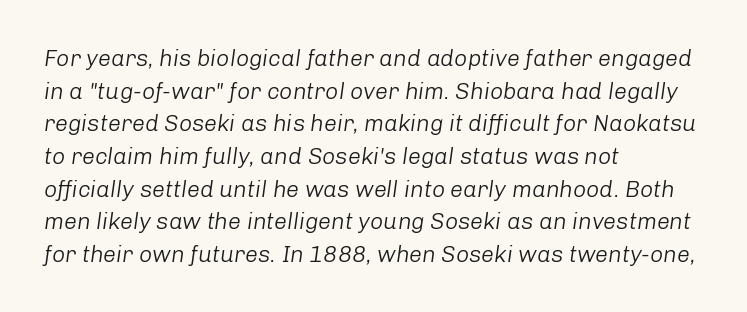
Q: Is the text bold? A: No.
Q: Is the text italic (slanted)? A: Yes, it leans right by about 8 degrees.
Q: Is the text underlined? A: No.
Q: How is the paragraph aligned? A: Left-aligned.
Q: Is the spacing between letters normal or unusually wide? A: Normal.
Q: Is the spacing between lines tight, normal or loose? A: Normal.
